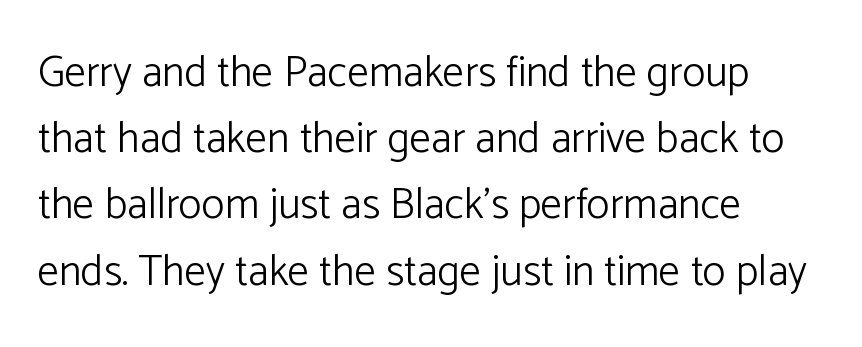
{"serif": "no", "italic": "no", "bold": "no", "weight": "light", "width": "normal", "stroke_contrast": "low", "x_height": "medium", "monospaced": "no", "underline": "no", "align": "left", "line_spacing": "normal", "line_spacing_ratio": 1.54, "letter_spacing": "normal", "letter_spacing_em": 0.0, "glyph_px": 43}
